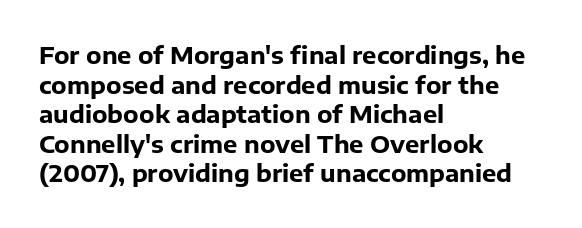
{"italic": "no", "bold": "yes", "underline": "no", "align": "left", "line_spacing_ratio": 1.23, "letter_spacing": "normal", "letter_spacing_em": 0.0, "glyph_px": 24}
